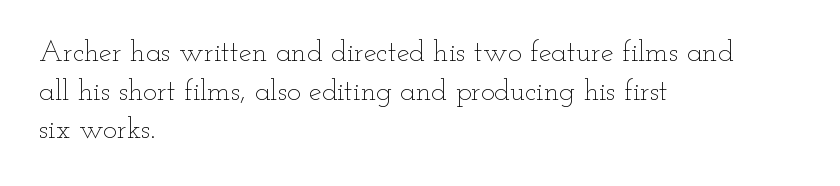
The image shows 29 px thin, wide type, upright; set left-aligned, normal line spacing (1.33x), normal letter spacing, not underlined; low stroke contrast and a small x-height.
